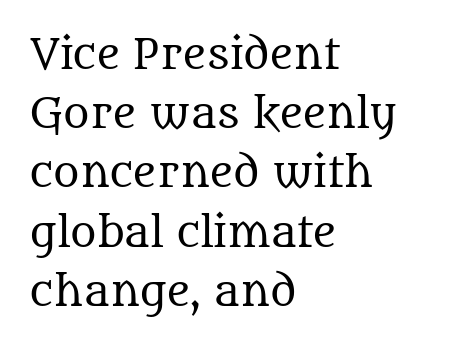
{"serif": "yes", "italic": "no", "bold": "no", "weight": "regular", "width": "normal", "stroke_contrast": "medium", "x_height": "large", "monospaced": "no", "underline": "no", "align": "left", "line_spacing": "normal", "line_spacing_ratio": 1.48, "letter_spacing": "normal", "letter_spacing_em": 0.0, "glyph_px": 40}
